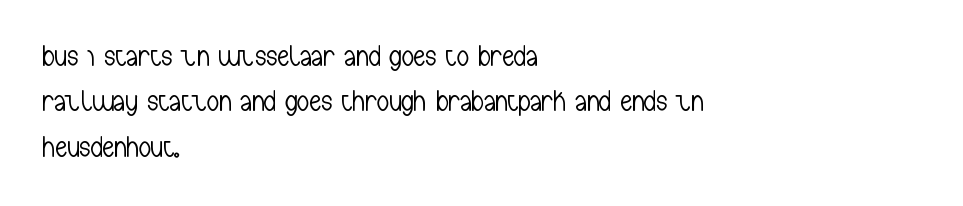
{"serif": "no", "italic": "no", "bold": "no", "weight": "light", "width": "condensed", "stroke_contrast": "low", "x_height": "medium", "monospaced": "no", "underline": "no", "align": "left", "line_spacing": "normal", "line_spacing_ratio": 1.51, "letter_spacing": "normal", "letter_spacing_em": 0.0, "glyph_px": 30}
